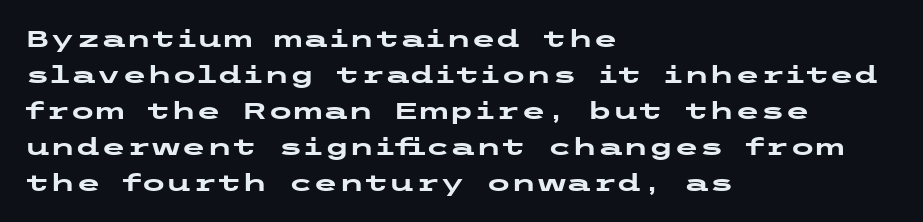
The image shows 23 px bold type, upright; set left-aligned, normal line spacing (1.57x), normal letter spacing, not underlined.
